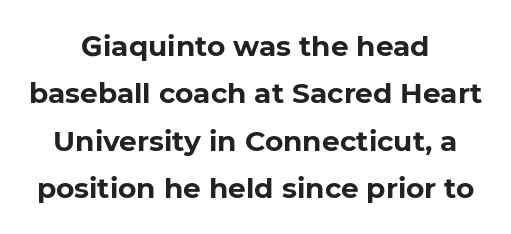
The image shows 28 px bold sans-serif type; set centered, normal line spacing (1.69x), normal letter spacing, not underlined; low stroke contrast and a medium x-height.
